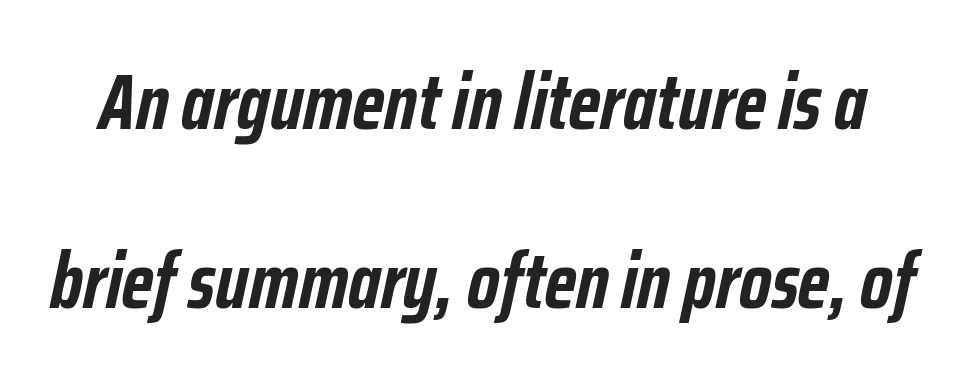
Letters rest on an invisible, unmarked baseline. This rendering leaves character spacing at its baseline value. Airy leading. The font's italic variant was chosen for this text.
